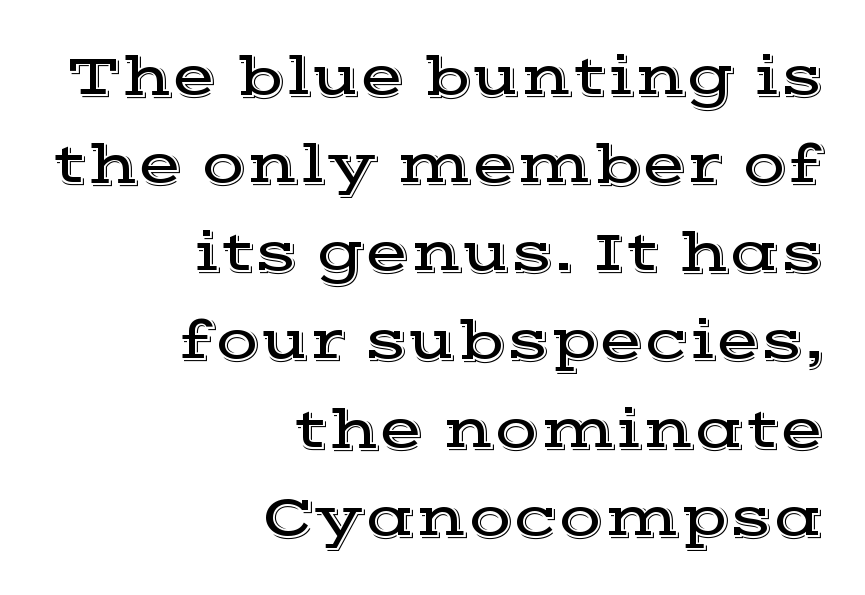
{"serif": "yes", "italic": "no", "width": "wide", "x_height": "medium", "monospaced": "no", "underline": "no", "align": "right", "line_spacing": "normal", "line_spacing_ratio": 1.52, "letter_spacing": "normal", "letter_spacing_em": 0.0, "glyph_px": 58}
